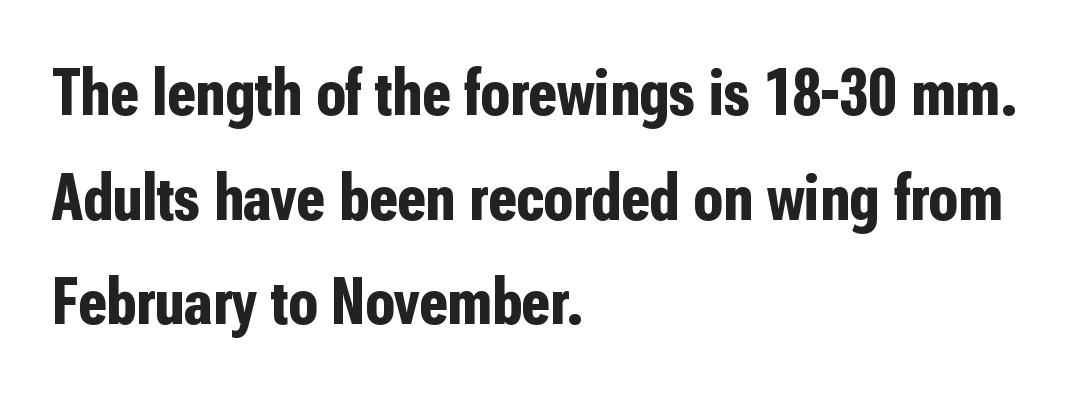
Does the type have serifs? No, each stem ends abruptly. The glyphs are unaccompanied by any horizontal stroke below them. In terms of posture, this sample is upright. Which margin do the lines hug? The left one — the right edge is uneven. Each glyph is drawn with heavy, bold strokes.
